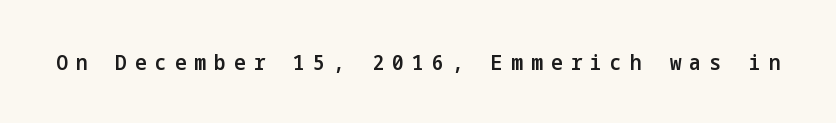
Q: Is the text bold? A: Semi-bold.
Q: Is the text italic (slanted)? A: No, it is upright.
Q: Is the text underlined? A: No.
Q: Is the spacing between letters normal or unusually wide? A: Unusually wide.
